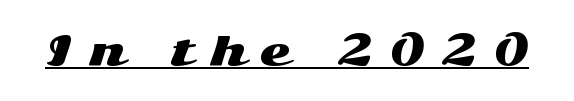
Looks like regular typesetting: each glyph gets only the width it needs. Tracking here is generous; glyphs stand well apart from one another. To sum up the face: it is a sans, with no serifs. Check the space under the baseline: a stroke is drawn there.
